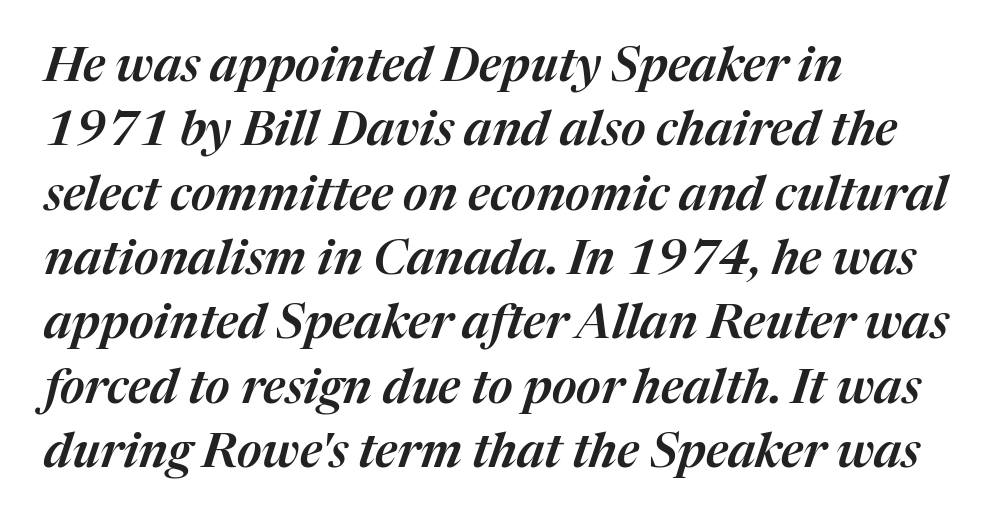
{"italic": "yes", "lean": "right", "slant_degrees": 17, "width": "normal", "stroke_contrast": "medium", "x_height": "medium", "monospaced": "no", "underline": "no", "align": "left", "line_spacing": "normal", "line_spacing_ratio": 1.34, "letter_spacing": "normal", "letter_spacing_em": 0.0, "glyph_px": 48}
